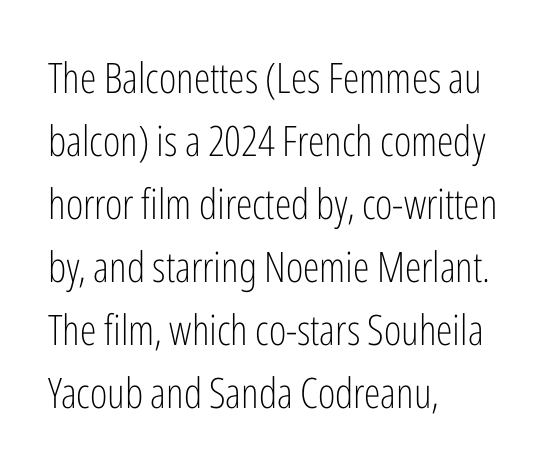
If you drew a line through each stem, it would be perfectly vertical. The line texture is even and compact thanks to regular tracking. Honestly, the row spacing looks completely unremarkable. Classification — sans serif.
